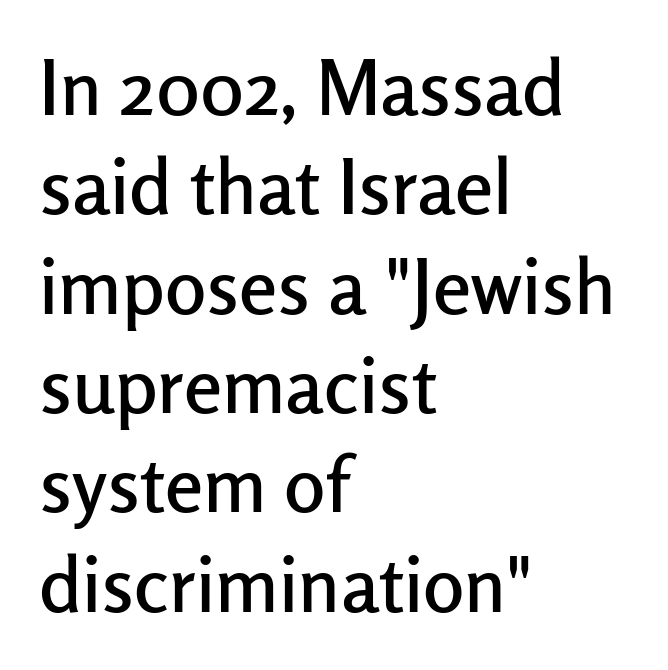
{"serif": "no", "italic": "no", "width": "normal", "stroke_contrast": "low", "x_height": "medium", "monospaced": "no", "underline": "no", "align": "left", "line_spacing": "normal", "line_spacing_ratio": 1.29, "letter_spacing": "normal", "letter_spacing_em": 0.0, "glyph_px": 77}
